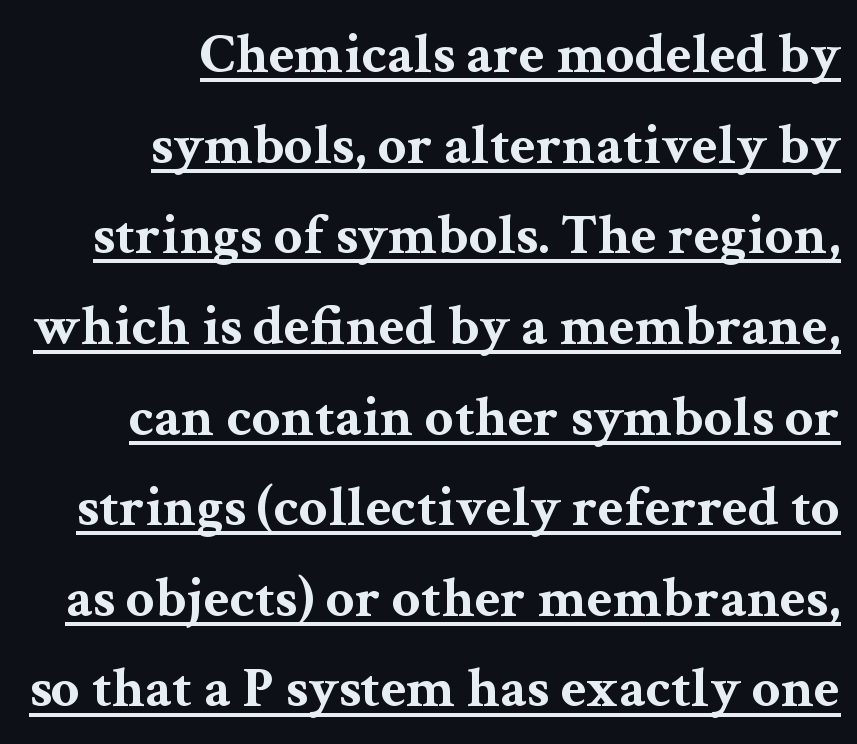
The typography opts for an upright posture over an oblique one. Varying glyph widths throughout — classic text-font behaviour. Short and long lines alike share a common ending point at right. The lines sit at an ordinary, default distance from one another.
